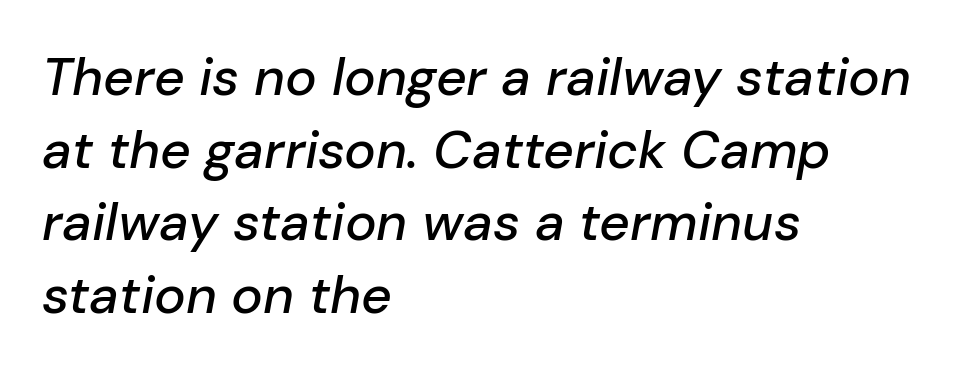
Honestly, there is no underline to notice here at all. Does the lettering tilt? It does — this is italic. Teacher's note: observe the even left margin — that is flush-left alignment. The letterforms sit shoulder to shoulder at normal distance. A normal amount of white space separates one row of letters from the next. This sample has the flowing, uneven cadence of proportional lettering.
